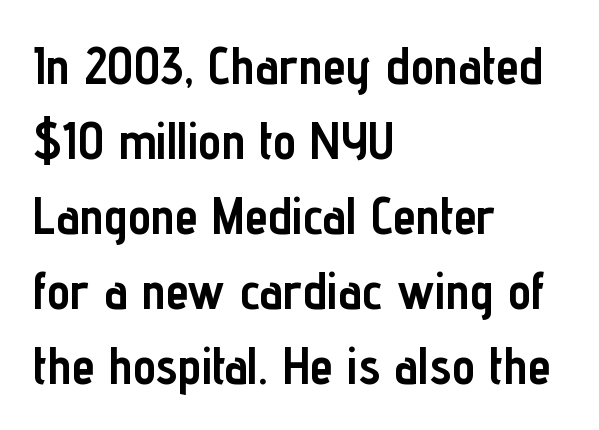
The setting favours the left margin, as ordinary paragraphs usually do. Spacing verdict: proportional, widths tailored to each character. Observe the absence of serifs on each vertical stroke in this sample. The glyphs have the mass of a bold cut. Does the lettering tilt? It doesn't — this is upright.
